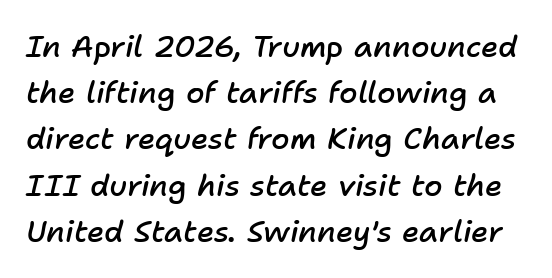
Clear beneath every line of the passage. The passage shown has conventional tracking throughout. The passage shown is typed in a proportional face where columns would drift. Slant detected: the letters are inclined. Emphasis by weight is partial: semibold. Each new line begins a customary step beneath the previous one.
